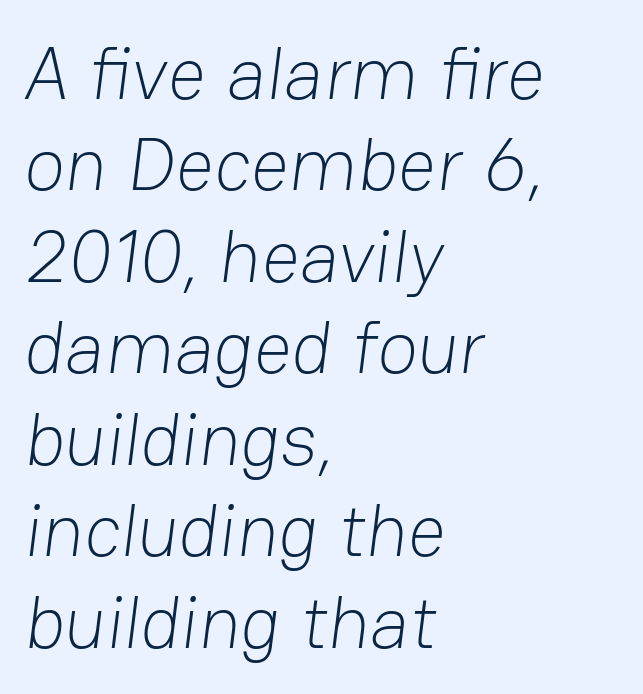
Descender tails drop into unmarked territory. Letters have the restrained weight of plain body copy at most. The tracking reads as untouched default to a designer's eye. In CSS terms this would be text-align: left. Unlike a traditional serif, this face leaves its strokes unadorned.
